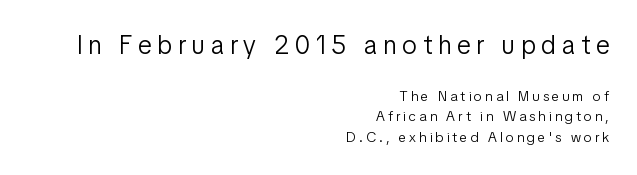
The image shows 26 px text type, upright; set right-aligned, normal line spacing (1.46x), unusually wide letter spacing (+0.23 em), not underlined; the first (top) block is 1.86x larger.
